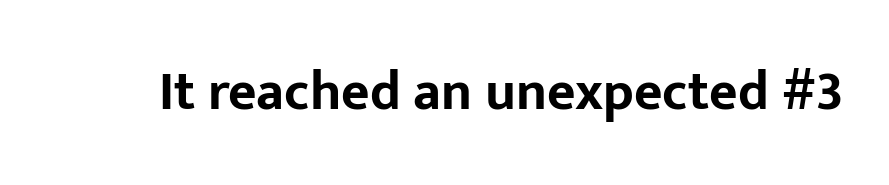
{"serif": "no", "italic": "no", "bold": "yes", "weight": "bold", "width": "normal", "stroke_contrast": "low", "x_height": "medium", "monospaced": "no", "underline": "no", "letter_spacing": "normal", "letter_spacing_em": 0.0, "glyph_px": 55}
